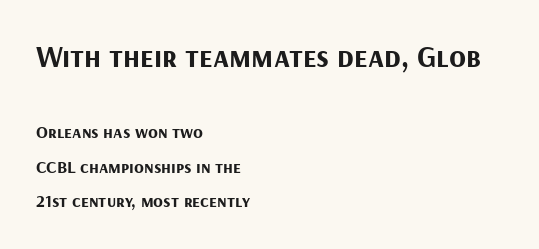
Rendered with straight, roman letterforms. Larger block? The one above; the one below is distinctly smaller. Weight check: bold — yes, fully. Widely set lines give the paragraph a tall, airy silhouette. The passage shown is typed in a proportional face where columns would drift. Horizontal alignment here is leftward, the default for most running prose.
